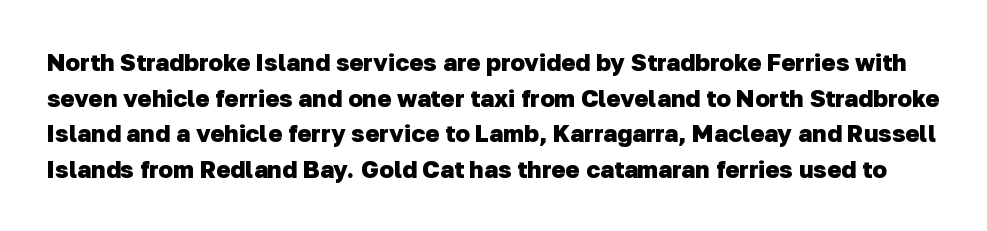
The image shows 24 px bold type; set normal line spacing (1.48x), normal letter spacing, not underlined.
